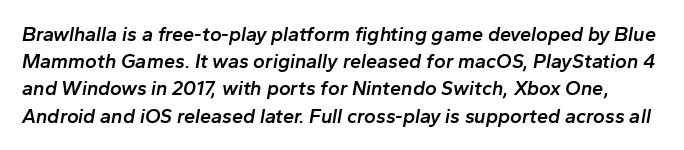
The image shows 20 px text type, italic (leaning right); set normal line spacing (1.36x), normal letter spacing, not underlined.
